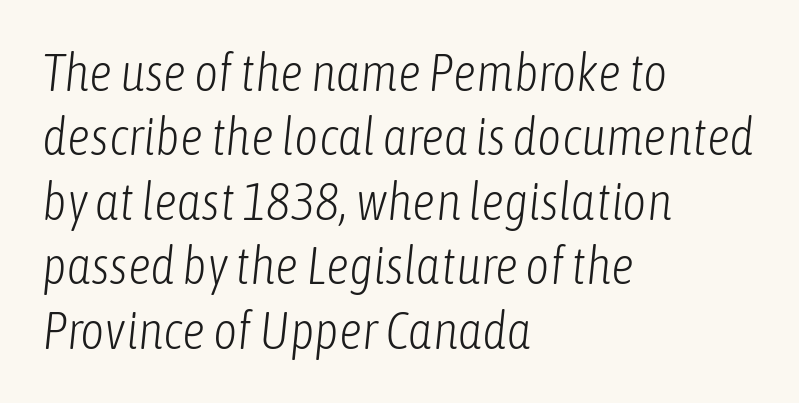
{"italic": "yes", "lean": "right", "slant_degrees": 6, "bold": "no", "weight": "light", "width": "condensed", "stroke_contrast": "low", "x_height": "medium", "monospaced": "no", "underline": "no", "align": "left", "line_spacing_ratio": 1.24, "letter_spacing": "normal", "letter_spacing_em": 0.0, "glyph_px": 52}
